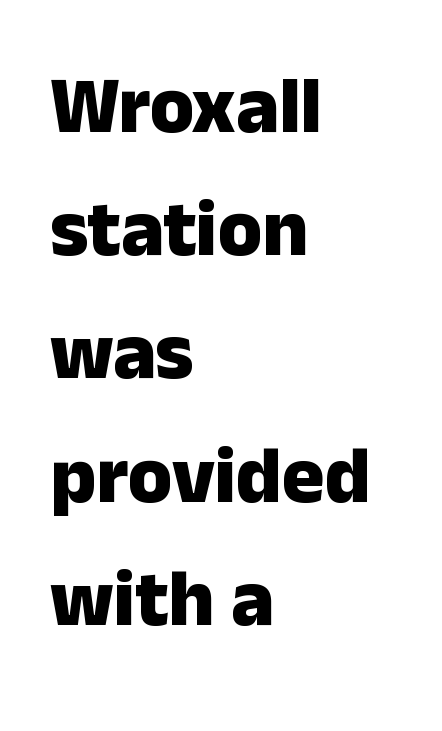
Q: Is the text bold? A: Yes.
Q: Is the text italic (slanted)? A: No, it is upright.
Q: Is the typeface a serif or a sans-serif typeface? A: Sans-serif.
Q: Is the text underlined? A: No.
Q: How is the paragraph aligned? A: Left-aligned.
Q: Is the spacing between letters normal or unusually wide? A: Normal.
Q: Is the spacing between lines tight, normal or loose? A: Normal.
Q: Width (condensed, normal, or wide)? A: Normal.
Q: Stroke contrast? A: Low.
Q: x-height? A: Medium.
Q: Monospaced? A: No.
